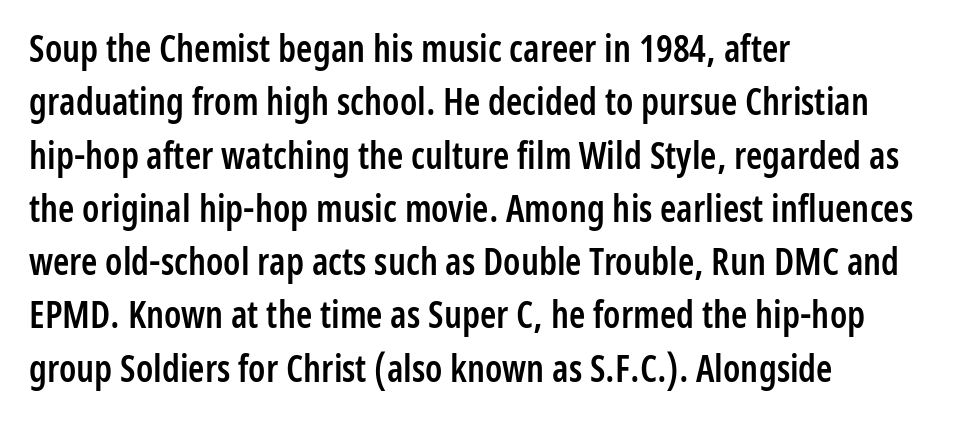
{"serif": "no", "italic": "no", "bold": "semi", "weight": "semibold", "width": "condensed", "stroke_contrast": "low", "x_height": "medium", "monospaced": "no", "underline": "no", "align": "left", "line_spacing": "normal", "line_spacing_ratio": 1.44, "letter_spacing": "normal", "letter_spacing_em": 0.0, "glyph_px": 37}
